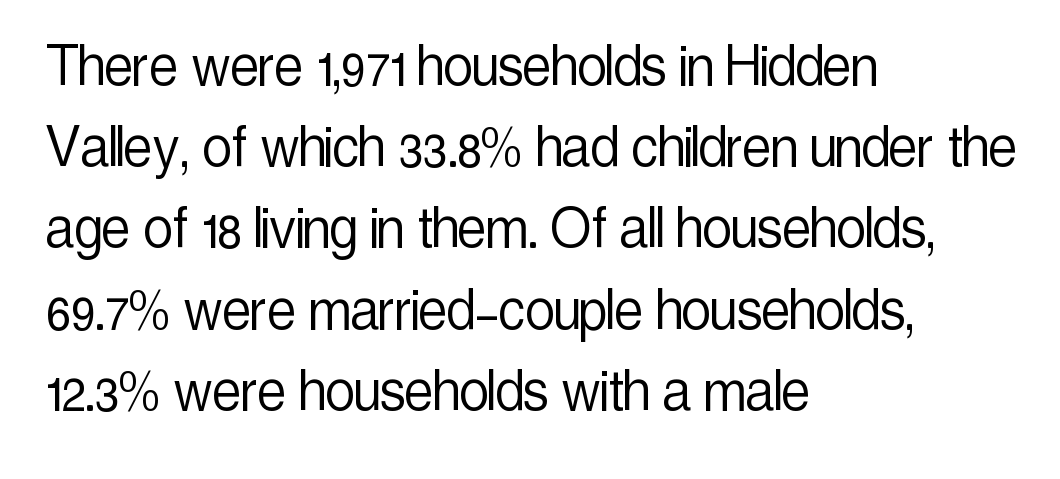
The image shows 65 px light, condensed sans-serif type, upright; set left-aligned, normal line spacing (1.25x), normal letter spacing, not underlined; a medium x-height.
